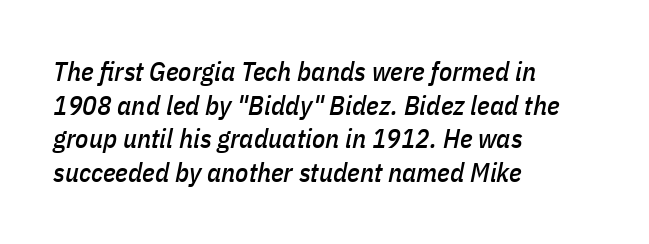
The image shows 27 px text type, italic (leaning right); set left-aligned, normal line spacing (1.25x), normal letter spacing, not underlined.
